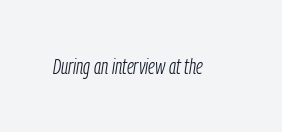
The image shows 21 px text type, italic (leaning right); set normal letter spacing, not underlined.
